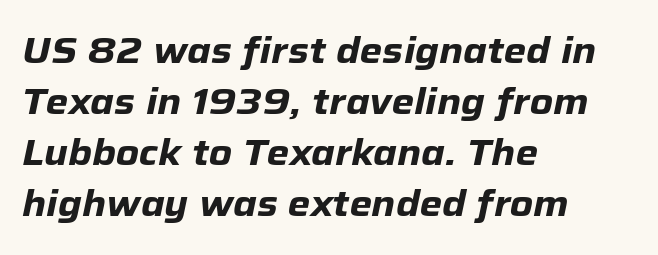
The image shows 36 px heavy type, italic (leaning right); set left-aligned, normal line spacing (1.42x), normal letter spacing, not underlined; low stroke contrast and a medium x-height.
